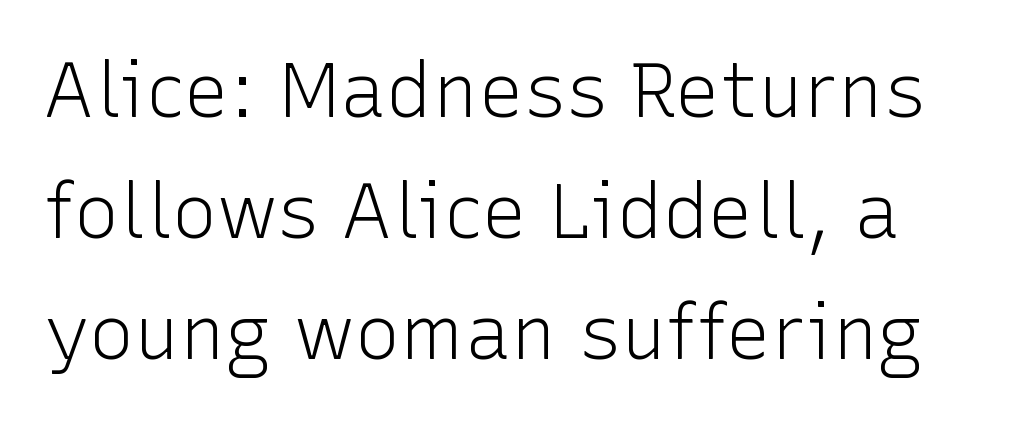
The image shows 76 px light sans-serif type, upright; set normal line spacing (1.59x), normal letter spacing, not underlined; low stroke contrast and a medium x-height.
